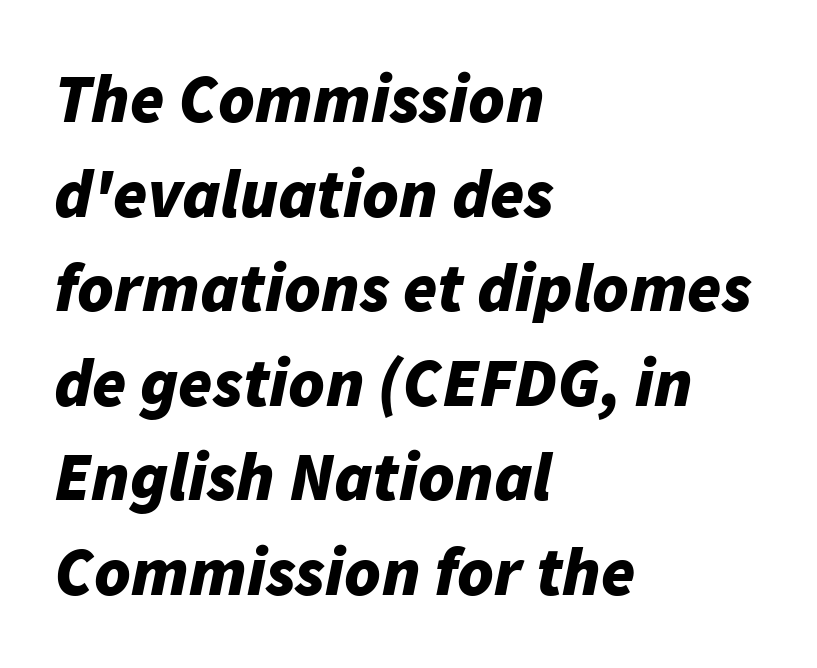
Q: Is the text bold? A: Yes.
Q: Is the text italic (slanted)? A: Yes, it leans right by about 11 degrees.
Q: Is the text underlined? A: No.
Q: How is the paragraph aligned? A: Left-aligned.
Q: Is the spacing between letters normal or unusually wide? A: Normal.
Q: Is the spacing between lines tight, normal or loose? A: Normal.
Q: Width (condensed, normal, or wide)? A: Normal.
Q: Stroke contrast? A: Low.
Q: x-height? A: Medium.
Q: Monospaced? A: No.
